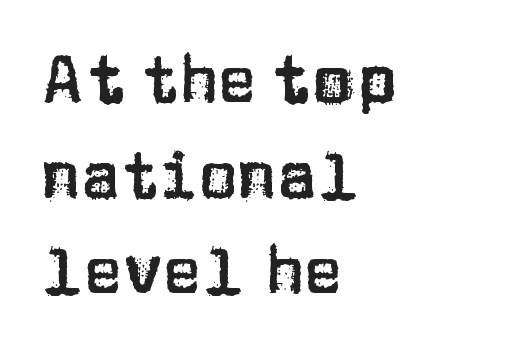
Q: Is the text italic (slanted)? A: No, it is upright.
Q: Is the typeface a serif or a sans-serif typeface? A: Sans-serif.
Q: Is the text underlined? A: No.
Q: How is the paragraph aligned? A: Left-aligned.
Q: Is the spacing between letters normal or unusually wide? A: Normal.
Q: Is the spacing between lines tight, normal or loose? A: Normal.
Q: Width (condensed, normal, or wide)? A: Normal.
Q: Stroke contrast? A: Low.
Q: x-height? A: Large.
Q: Monospaced? A: No.
